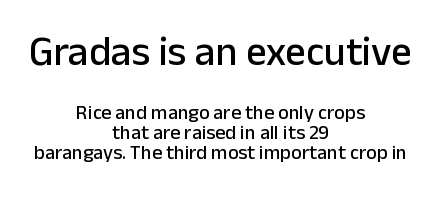
Q: Is the text italic (slanted)? A: No, it is upright.
Q: Is the typeface a serif or a sans-serif typeface? A: Sans-serif.
Q: Is the text underlined? A: No.
Q: How is the paragraph aligned? A: Centered.
Q: Is the spacing between letters normal or unusually wide? A: Normal.
Q: Is the spacing between lines tight, normal or loose? A: Tight.
Q: Which block of text is set in a larger size, the first (top) or the second (bottom)? A: The first (top) one.
Q: Width (condensed, normal, or wide)? A: Normal.
Q: Stroke contrast? A: Low.
Q: x-height? A: Medium.
Q: Monospaced? A: No.
